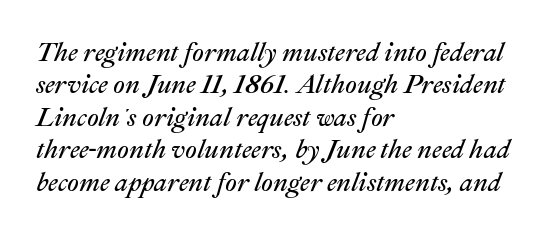
The image shows 26 px text type, italic (leaning right); set left-aligned, normal line spacing (1.25x), normal letter spacing, not underlined.
